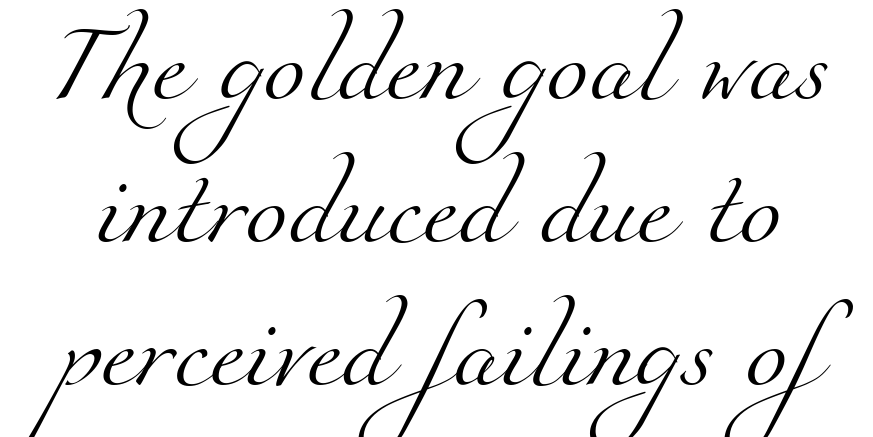
{"serif": "yes", "bold": "no", "weight": "light", "width": "normal", "stroke_contrast": "medium", "x_height": "small", "monospaced": "no", "underline": "no", "line_spacing_ratio": 1.86, "letter_spacing": "normal", "letter_spacing_em": 0.0, "glyph_px": 77}
